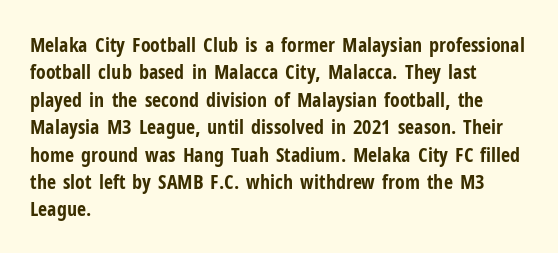
{"italic": "no", "bold": "yes", "underline": "no", "align": "left", "line_spacing": "normal", "line_spacing_ratio": 1.37, "letter_spacing": "normal", "letter_spacing_em": 0.0, "glyph_px": 20}
